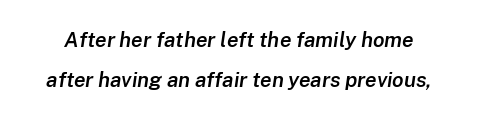
Glyph-to-glyph distance matches everyday printed text. Airy leading. The zone under the glyphs is completely vacant. Caption: semibold face, moderately heavy strokes. The glyphs look as if they've been sheared to an angle.
